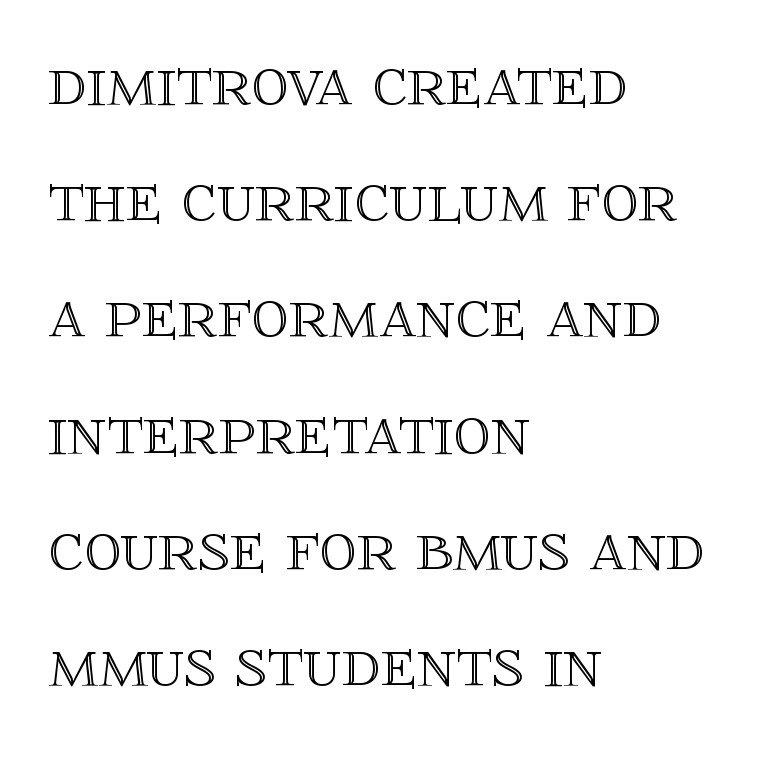
Q: Is the text italic (slanted)? A: No, it is upright.
Q: Is the text underlined? A: No.
Q: How is the paragraph aligned? A: Left-aligned.
Q: Is the spacing between letters normal or unusually wide? A: Normal.
Q: Is the spacing between lines tight, normal or loose? A: Normal.
Q: Width (condensed, normal, or wide)? A: Normal.
Q: x-height? A: Large.
Q: Monospaced? A: No.
